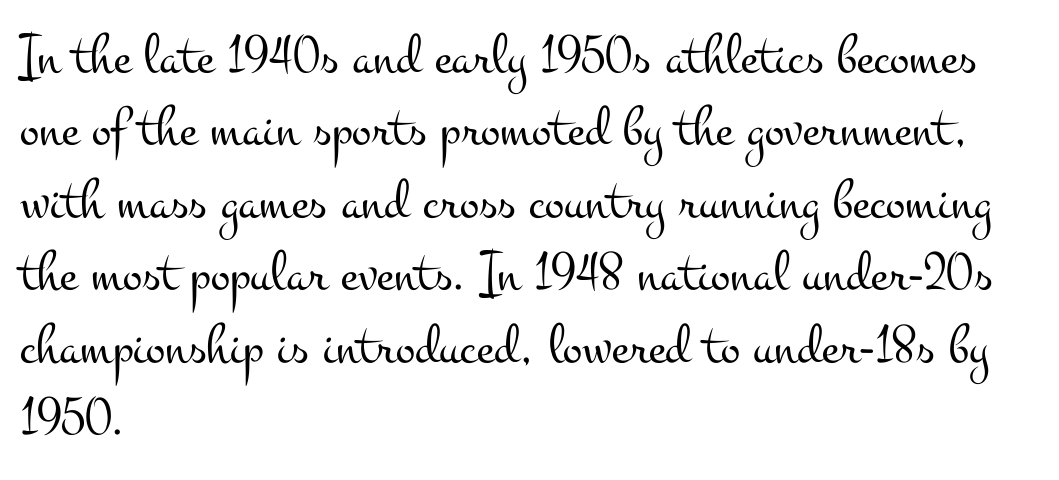
{"bold": "no", "weight": "light", "width": "wide", "stroke_contrast": "medium", "x_height": "small", "monospaced": "no", "underline": "no", "align": "left", "line_spacing": "normal", "line_spacing_ratio": 1.25, "letter_spacing": "normal", "letter_spacing_em": 0.0, "glyph_px": 58}
